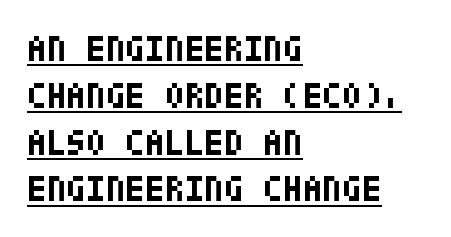
Q: Is the text bold? A: Yes.
Q: Is the text italic (slanted)? A: No, it is upright.
Q: Is the typeface a serif or a sans-serif typeface? A: Sans-serif.
Q: Is the text underlined? A: Yes.
Q: How is the paragraph aligned? A: Left-aligned.
Q: Is the spacing between letters normal or unusually wide? A: Normal.
Q: Is the spacing between lines tight, normal or loose? A: Normal.
Q: Width (condensed, normal, or wide)? A: Condensed.
Q: Stroke contrast? A: Low.
Q: x-height? A: Large.
